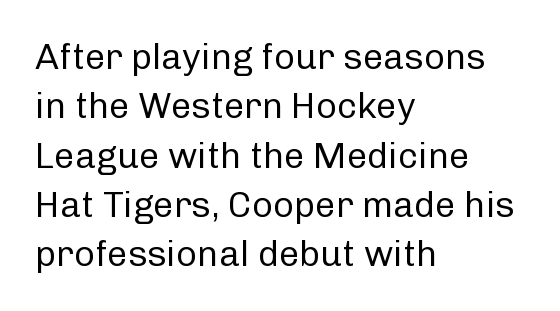
Q: Is the text bold? A: No.
Q: Is the text italic (slanted)? A: No, it is upright.
Q: Is the typeface a serif or a sans-serif typeface? A: Sans-serif.
Q: Is the text underlined? A: No.
Q: How is the paragraph aligned? A: Left-aligned.
Q: Is the spacing between letters normal or unusually wide? A: Normal.
Q: Is the spacing between lines tight, normal or loose? A: Normal.
Q: Width (condensed, normal, or wide)? A: Normal.
Q: Stroke contrast? A: Low.
Q: x-height? A: Medium.
Q: Monospaced? A: No.
